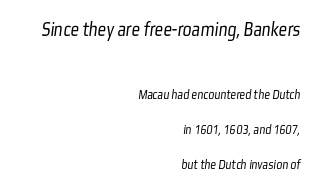
{"bold": "no", "underline": "no", "align": "right", "line_spacing": "loose", "line_spacing_ratio": 2.49, "letter_spacing": "normal", "letter_spacing_em": 0.0, "larger_block": "first", "size_ratio": 1.5, "glyph_px": 21}
